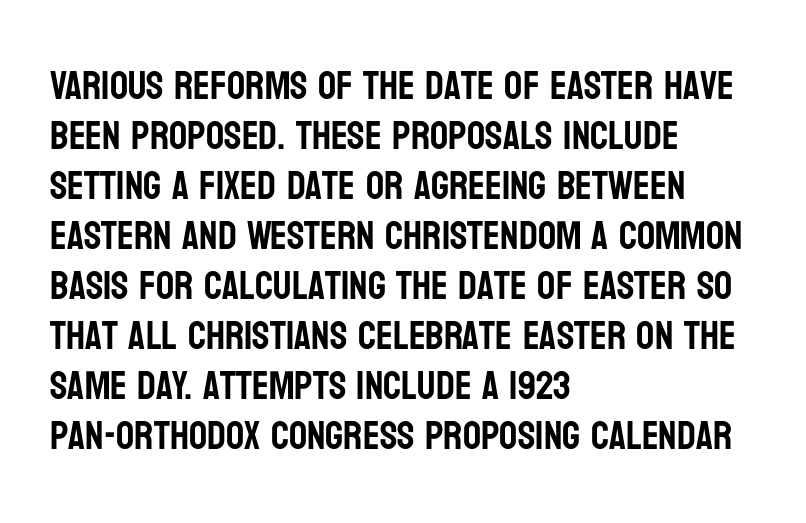
The image shows 40 px condensed sans-serif type, upright; set left-aligned, normal line spacing (1.25x), normal letter spacing, not underlined; low stroke contrast and a large x-height.
